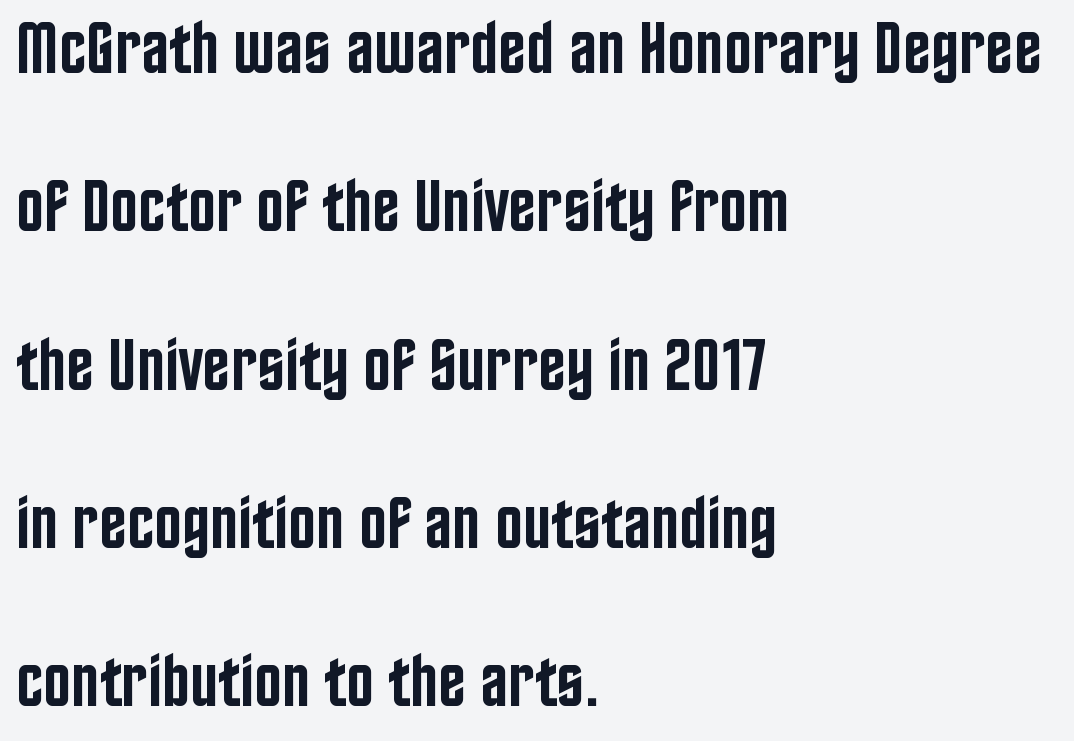
Each row of text sits above clean, open space. The setting favours the left margin, as ordinary paragraphs usually do. Are there feet on the stems? There aren't — it's a sans. Each letter keeps its own natural width here, so spacing adapts to shape. Spacing between characters is what you'd get straight out of the box. Compared with typical paragraphs, the rows here are farther apart.
